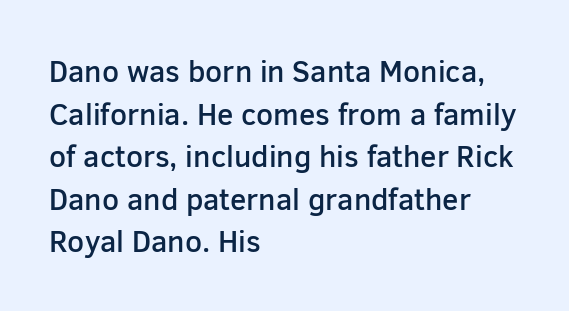
Q: Is the text bold? A: Semi-bold.
Q: Is the text italic (slanted)? A: No, it is upright.
Q: Is the typeface a serif or a sans-serif typeface? A: Sans-serif.
Q: Is the text underlined? A: No.
Q: How is the paragraph aligned? A: Left-aligned.
Q: Is the spacing between letters normal or unusually wide? A: Normal.
Q: Is the spacing between lines tight, normal or loose? A: Normal.
Q: Width (condensed, normal, or wide)? A: Normal.
Q: Stroke contrast? A: Low.
Q: x-height? A: Medium.
Q: Monospaced? A: No.
